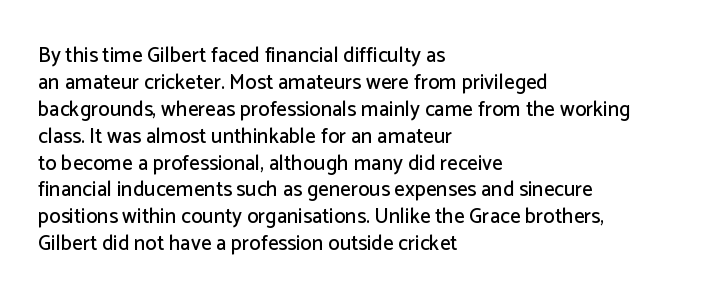
{"italic": "no", "underline": "no", "align": "left", "line_spacing": "normal", "line_spacing_ratio": 1.28, "letter_spacing": "normal", "letter_spacing_em": 0.0, "glyph_px": 21}
